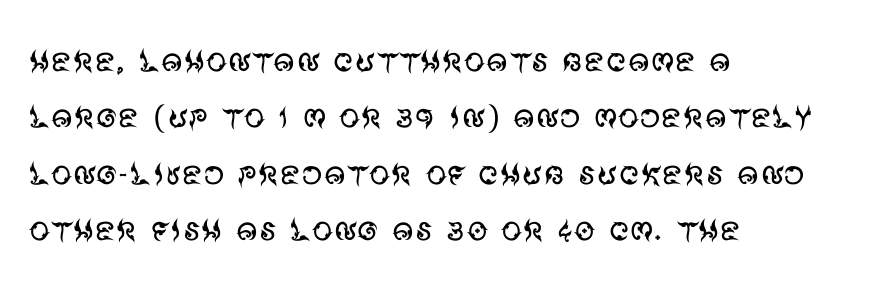
{"serif": "no", "italic": "no", "bold": "no", "weight": "regular", "width": "normal", "stroke_contrast": "medium", "x_height": "large", "monospaced": "no", "underline": "no", "align": "left", "line_spacing": "normal", "line_spacing_ratio": 1.34, "letter_spacing": "normal", "letter_spacing_em": 0.0, "glyph_px": 42}
